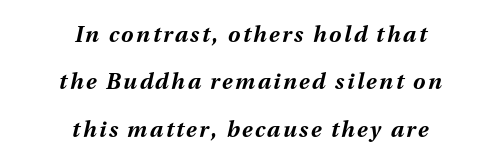
{"italic": "yes", "lean": "right", "slant_degrees": 13, "bold": "yes", "underline": "no", "align": "center", "line_spacing": "loose", "line_spacing_ratio": 2.15, "glyph_px": 22}
